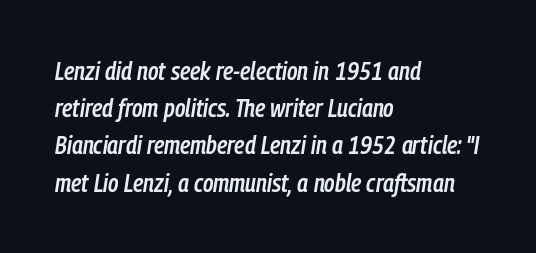
Style check: oblique. Is there much room between lines? A standard amount, neither cramped nor airy. The rendering keeps characters at their native spacing. The rag falls on the right side of this text block. Check under the words: just untouched page. Summary of weight: moderately heavy, a semibold.
